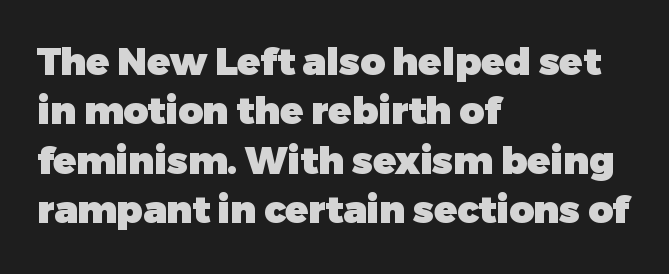
The image shows 38 px heavy sans-serif type, upright; set left-aligned, normal line spacing (1.3x), normal letter spacing, not underlined; low stroke contrast and a medium x-height.
